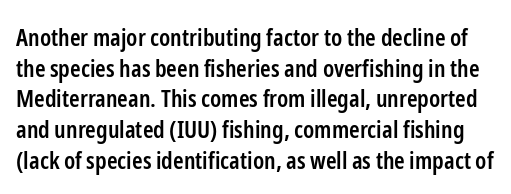
The image shows 24 px text type, upright; set normal line spacing (1.28x), normal letter spacing, not underlined.
